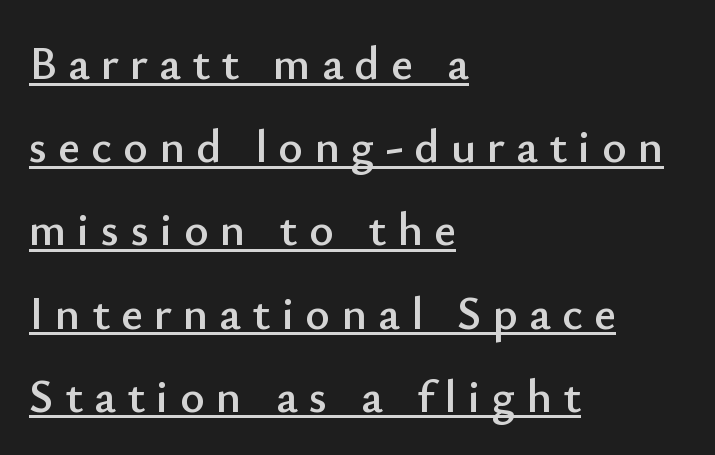
Q: Is the text italic (slanted)? A: No, it is upright.
Q: Is the typeface a serif or a sans-serif typeface? A: Sans-serif.
Q: Is the text underlined? A: Yes.
Q: How is the paragraph aligned? A: Left-aligned.
Q: Is the spacing between letters normal or unusually wide? A: Unusually wide.
Q: Width (condensed, normal, or wide)? A: Normal.
Q: Stroke contrast? A: Low.
Q: x-height? A: Small.
Q: Monospaced? A: No.
